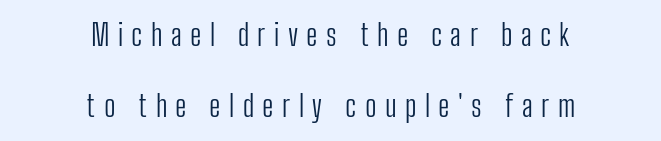
The letters advance in unequal steps, a hallmark of proportional type. The whitespace from short lines is split evenly between both sides. Check under the words: just untouched page. If you drew a line through each stem, it would be perfectly vertical.
